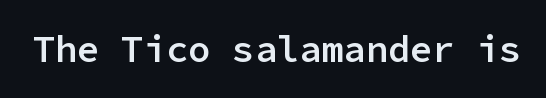
The image shows 37 px semibold sans-serif type, upright, monospaced; set normal letter spacing, not underlined; low stroke contrast and a medium x-height.
